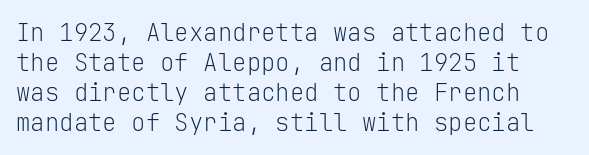
{"italic": "no", "bold": "no", "underline": "no", "line_spacing": "normal", "line_spacing_ratio": 1.25, "letter_spacing": "normal", "letter_spacing_em": 0.0, "glyph_px": 24}
